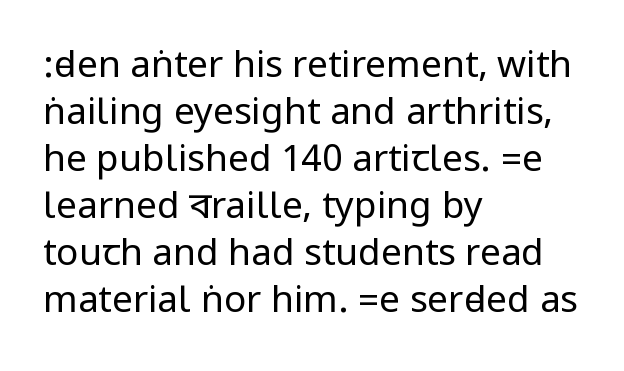
Where is the straight margin? On the left. The typography opts for an upright posture over an oblique one. What's the leading like? Ordinary, nothing unusual. In terms of letterspacing, this is plain default setting. Letterform terminals end flat and unadorned throughout the passage.
